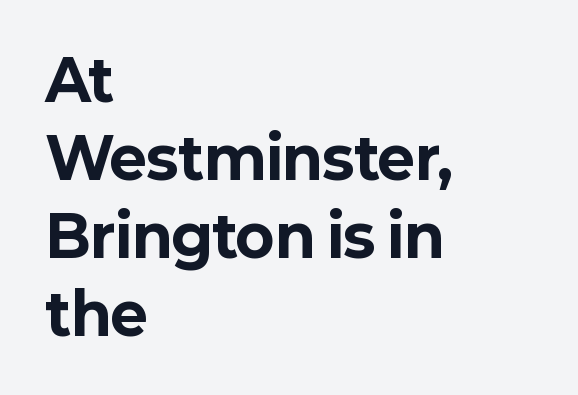
Nope, no serifs anywhere on these letters. If you measured baseline to baseline, you'd find a middling distance. Students, this is bold: see how much ink each stroke carries. Which margin do the lines hug? The left one — the right edge is uneven. Italic? Not at all — the glyphs are vertical.
